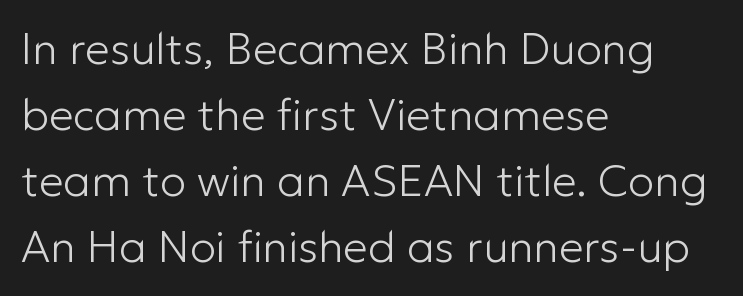
{"serif": "no", "italic": "no", "bold": "no", "weight": "light", "width": "normal", "stroke_contrast": "low", "x_height": "medium", "monospaced": "no", "underline": "no", "align": "left", "line_spacing": "normal", "line_spacing_ratio": 1.5, "letter_spacing": "normal", "letter_spacing_em": 0.0, "glyph_px": 44}
